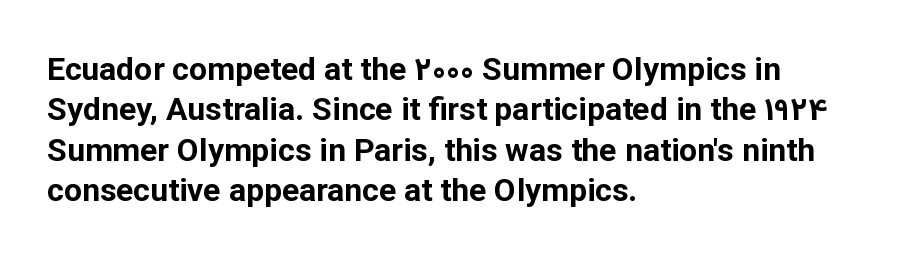
Descenders hang freely into open space. Nothing sits at the stroke ends, so this counts as sans-serif. In terms of letterspacing, this is plain default setting. Posture: vertical. A typesetter would call this proportional, since set widths differ per character. Casual observation: everything's shoved over to the left.
